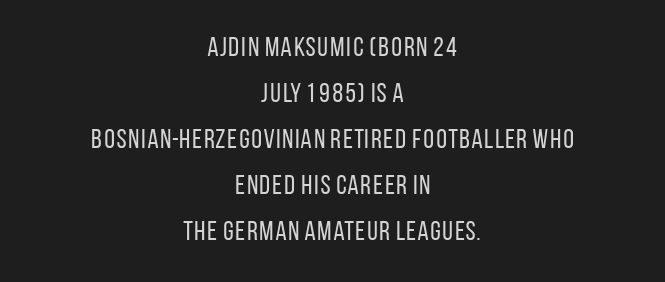
Q: Is the text bold? A: No.
Q: Is the text italic (slanted)? A: No, it is upright.
Q: Is the text underlined? A: No.
Q: How is the paragraph aligned? A: Centered.
Q: Is the spacing between letters normal or unusually wide? A: Normal.
Q: Is the spacing between lines tight, normal or loose? A: Normal.
